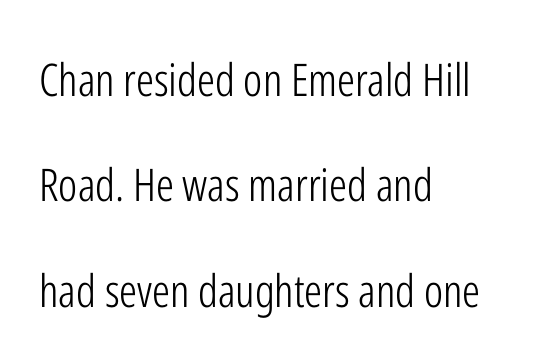
The image shows 45 px light, condensed sans-serif type, upright; set left-aligned, loose line spacing (2.34x), normal letter spacing, not underlined; low stroke contrast and a medium x-height.
